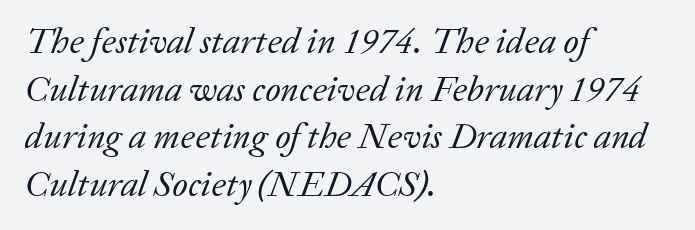
Q: Is the text bold? A: No.
Q: Is the text italic (slanted)? A: Yes, it leans right by about 20 degrees.
Q: Is the typeface a serif or a sans-serif typeface? A: Serif.
Q: Is the text underlined? A: No.
Q: How is the paragraph aligned? A: Left-aligned.
Q: Is the spacing between letters normal or unusually wide? A: Normal.
Q: Is the spacing between lines tight, normal or loose? A: Normal.
Q: Width (condensed, normal, or wide)? A: Normal.
Q: Stroke contrast? A: Low.
Q: x-height? A: Medium.
Q: Monospaced? A: No.
